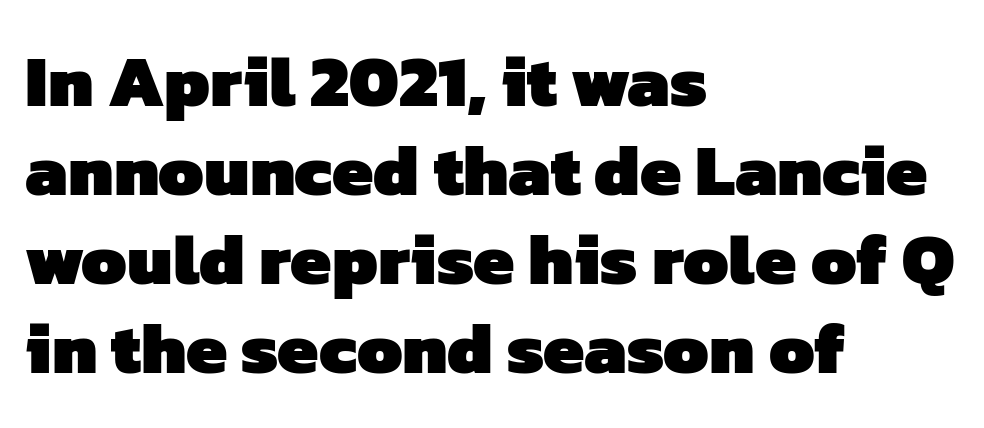
{"serif": "no", "bold": "yes", "weight": "heavy", "width": "normal", "stroke_contrast": "low", "x_height": "medium", "monospaced": "no", "underline": "no", "align": "left", "line_spacing_ratio": 1.22, "letter_spacing": "normal", "letter_spacing_em": 0.0, "glyph_px": 73}
